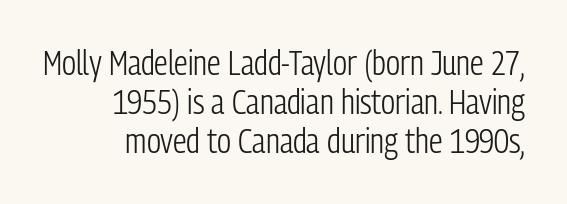
Unbolded letterforms with no extra heft. Spacing verdict: proportional, widths tailored to each character. The foot of each line stays bare and open. Check where the strokes stop: nothing finishes them off — pure sans.
